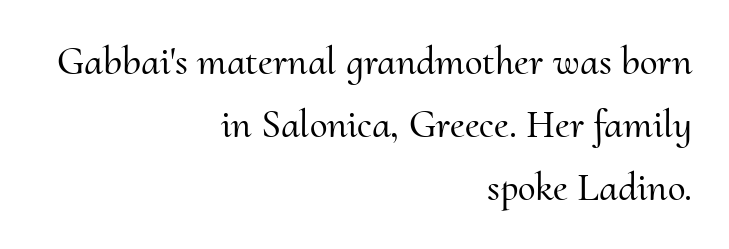
The image shows 40 px serif type, upright; set right-aligned, normal line spacing (1.57x), normal letter spacing, not underlined; medium stroke contrast and a small x-height.
